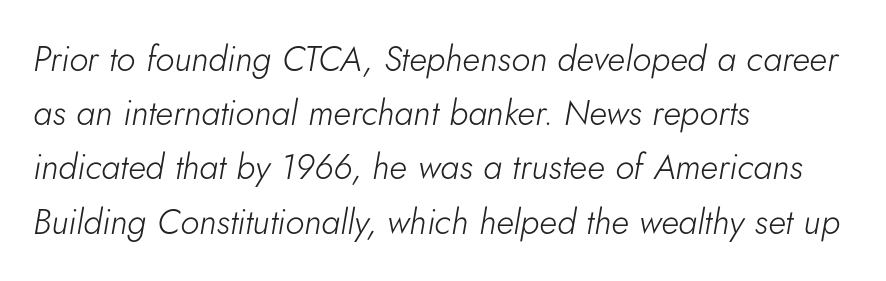
{"italic": "yes", "lean": "right", "slant_degrees": 5, "bold": "no", "weight": "light", "width": "normal", "stroke_contrast": "low", "x_height": "small", "monospaced": "no", "underline": "no", "align": "left", "line_spacing": "normal", "line_spacing_ratio": 1.55, "letter_spacing": "normal", "letter_spacing_em": 0.0, "glyph_px": 35}
